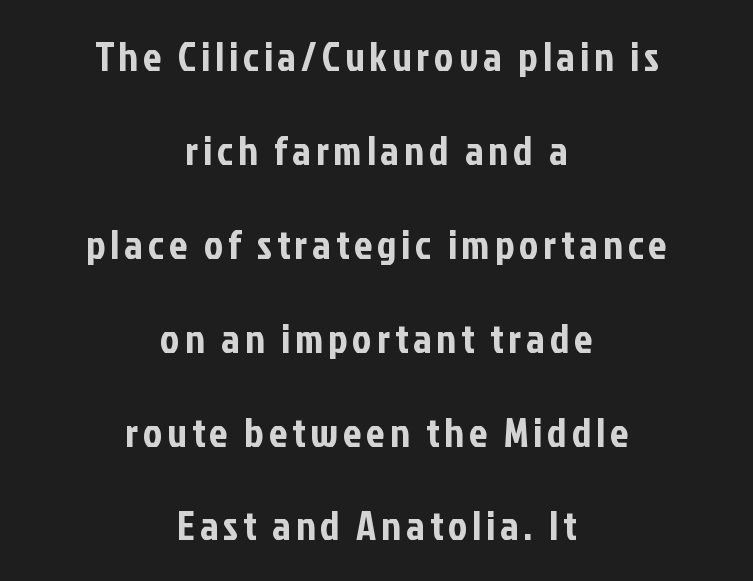
Serifs: no, the terminals of the letterforms are clean. The letters stand straight up with perfectly vertical stems. The area under the type is left untouched. You could not count columns in this text — the font is proportionally spaced. These lines are centered, leaving both edges ragged. Notice the wide empty band between every row — that's loose leading.
